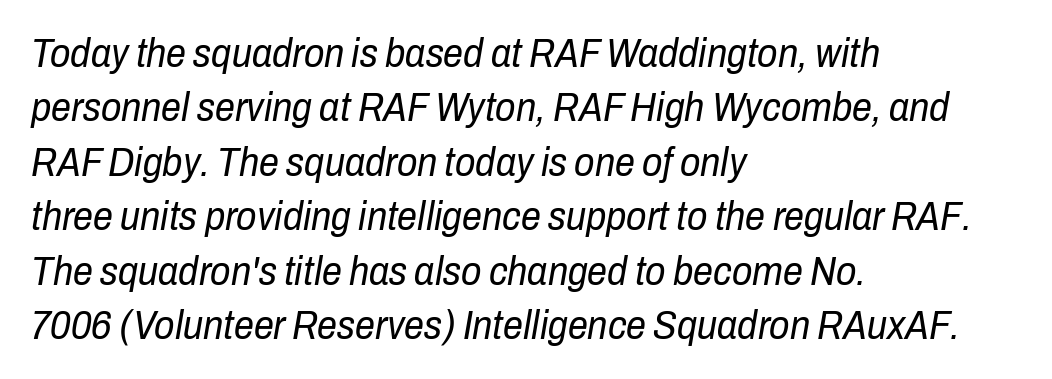
The image shows 40 px regular-weight, condensed type, italic (leaning right); set left-aligned, normal line spacing (1.36x), normal letter spacing, not underlined; low stroke contrast and a medium x-height.
